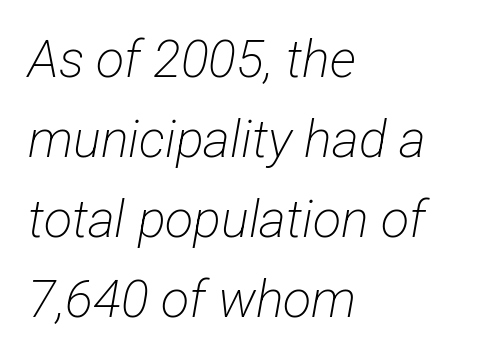
{"serif": "no", "bold": "no", "weight": "light", "width": "condensed", "stroke_contrast": "low", "x_height": "medium", "monospaced": "no", "underline": "no", "align": "left", "line_spacing": "normal", "line_spacing_ratio": 1.54, "letter_spacing": "normal", "letter_spacing_em": 0.0, "glyph_px": 52}
